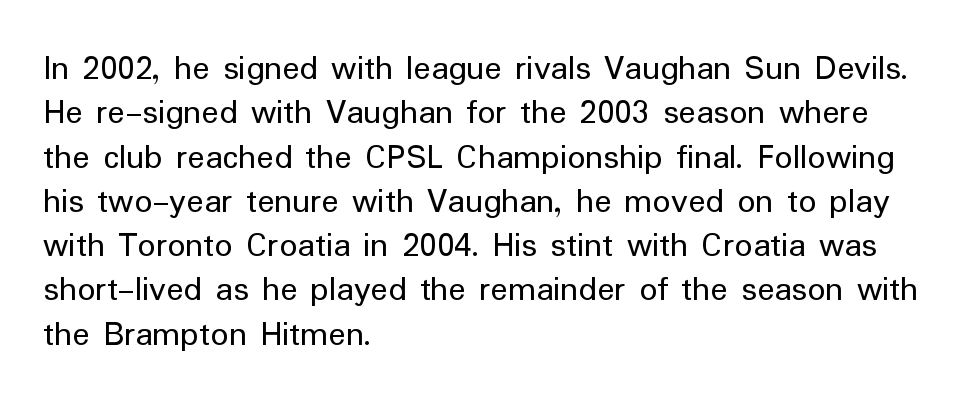
If you drew a line through each stem, it would be perfectly vertical. Note: no serifs on the glyphs. The rendering keeps characters at their native spacing. Stems and bowls with no extra thickness — not bold. Think of a printed novel: that variable character pitch is what you see here.
